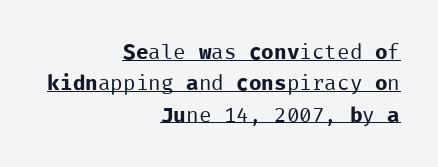
No letter is thick-stroked: the sample isn't bold. A typographer would call this underscored text. Every stem runs plumb, perpendicular to the baseline. This sample keeps an unexceptional amount of space between lines.
